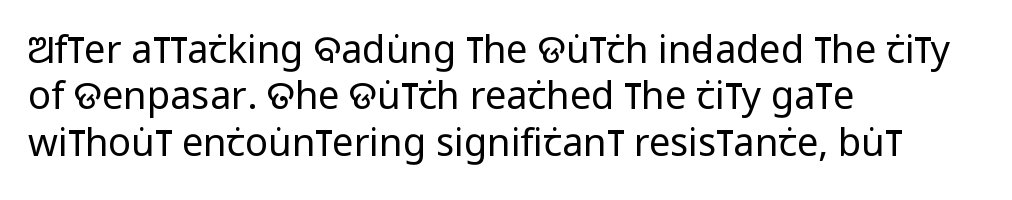
{"serif": "no", "italic": "no", "bold": "no", "weight": "regular", "width": "condensed", "stroke_contrast": "low", "x_height": "large", "monospaced": "no", "underline": "no", "align": "left", "line_spacing_ratio": 1.22, "letter_spacing": "normal", "letter_spacing_em": 0.0, "glyph_px": 38}
